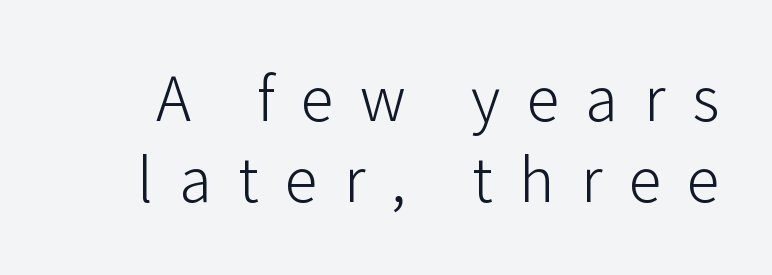
Q: Is the text bold? A: No.
Q: Is the text italic (slanted)? A: No, it is upright.
Q: Is the typeface a serif or a sans-serif typeface? A: Sans-serif.
Q: Is the text underlined? A: No.
Q: Is the spacing between letters normal or unusually wide? A: Unusually wide.
Q: Width (condensed, normal, or wide)? A: Normal.
Q: Stroke contrast? A: Low.
Q: x-height? A: Medium.
Q: Monospaced? A: No.
